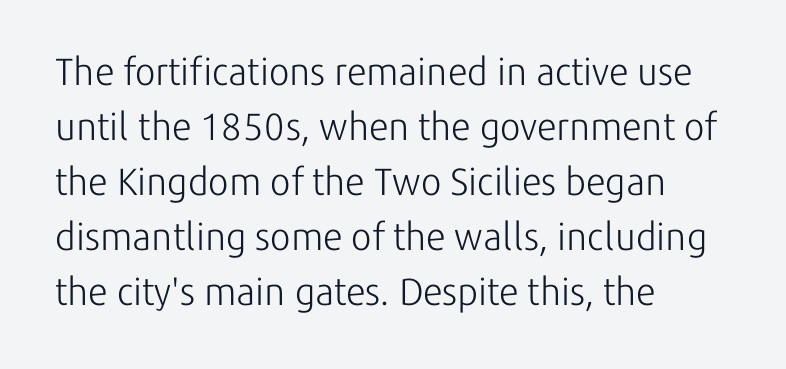
{"serif": "no", "italic": "no", "bold": "no", "weight": "light", "width": "normal", "stroke_contrast": "low", "x_height": "medium", "monospaced": "no", "underline": "no", "align": "left", "line_spacing": "normal", "line_spacing_ratio": 1.45, "letter_spacing": "normal", "letter_spacing_em": 0.0, "glyph_px": 38}
